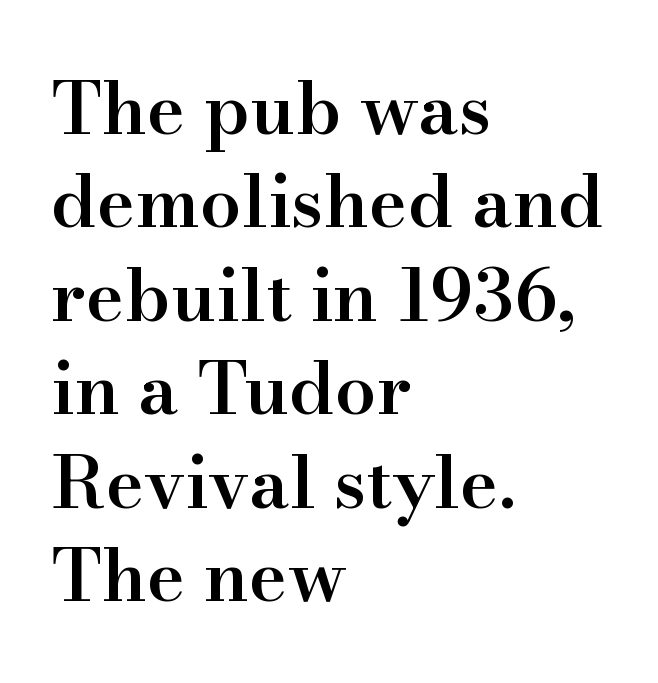
The image shows 73 px semibold serif type, upright; set left-aligned, normal line spacing (1.28x), normal letter spacing, not underlined; high stroke contrast and a small x-height.
